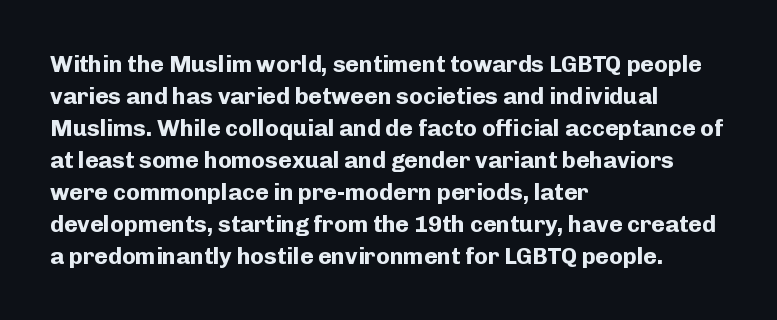
The image shows 23 px bold type, upright; set left-aligned, normal line spacing (1.39x), normal letter spacing, not underlined.
